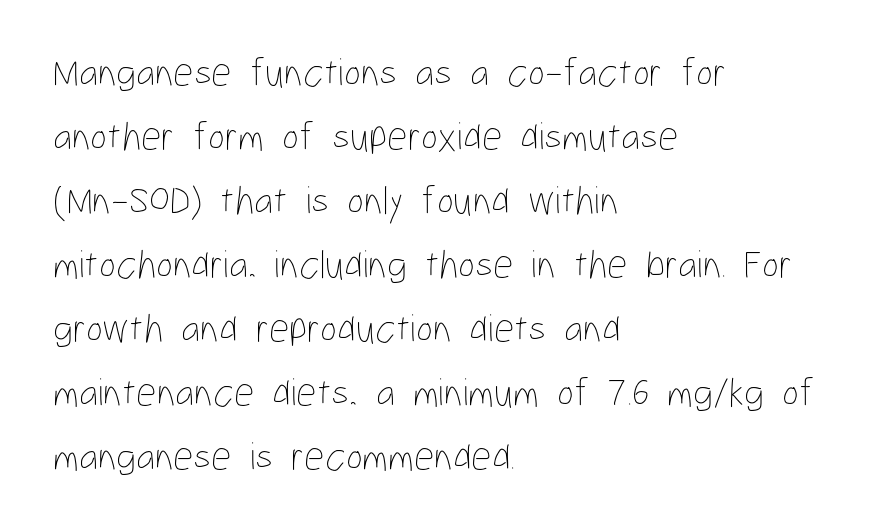
The image shows 40 px thin, condensed type, upright; set left-aligned, normal line spacing (1.6x), normal letter spacing, not underlined; low stroke contrast and a medium x-height.
